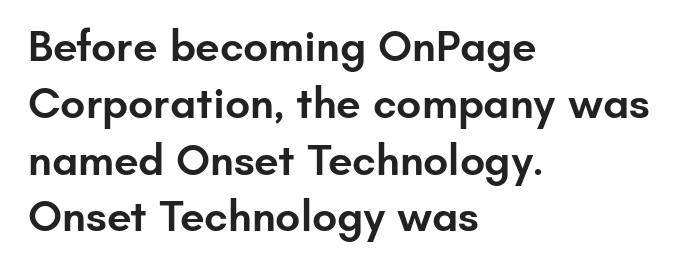
Q: Is the text bold? A: Semi-bold.
Q: Is the text italic (slanted)? A: No, it is upright.
Q: Is the typeface a serif or a sans-serif typeface? A: Sans-serif.
Q: Is the text underlined? A: No.
Q: How is the paragraph aligned? A: Left-aligned.
Q: Is the spacing between letters normal or unusually wide? A: Normal.
Q: Is the spacing between lines tight, normal or loose? A: Normal.
Q: Width (condensed, normal, or wide)? A: Normal.
Q: Stroke contrast? A: Low.
Q: x-height? A: Small.
Q: Monospaced? A: No.
